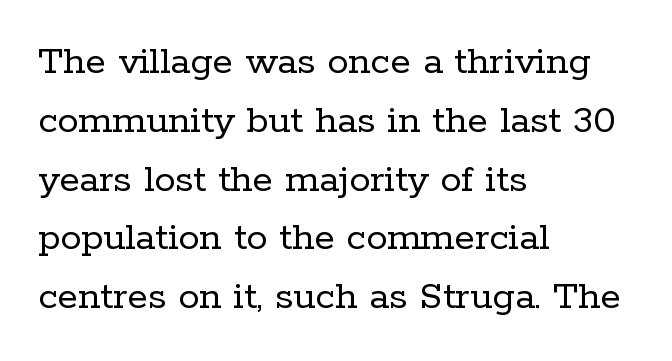
The image shows 42 px regular-weight serif type, upright; set left-aligned, normal line spacing (1.4x), normal letter spacing, not underlined; low stroke contrast and a medium x-height.
